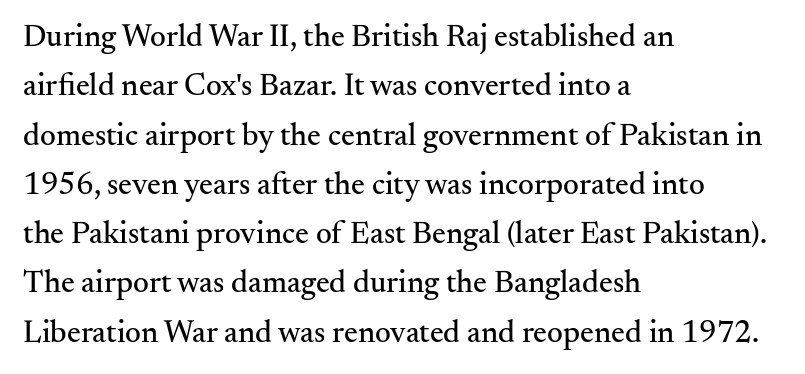
{"serif": "yes", "italic": "no", "width": "normal", "stroke_contrast": "medium", "x_height": "small", "monospaced": "no", "underline": "no", "align": "left", "line_spacing": "normal", "line_spacing_ratio": 1.59, "letter_spacing": "normal", "letter_spacing_em": 0.0, "glyph_px": 31}
